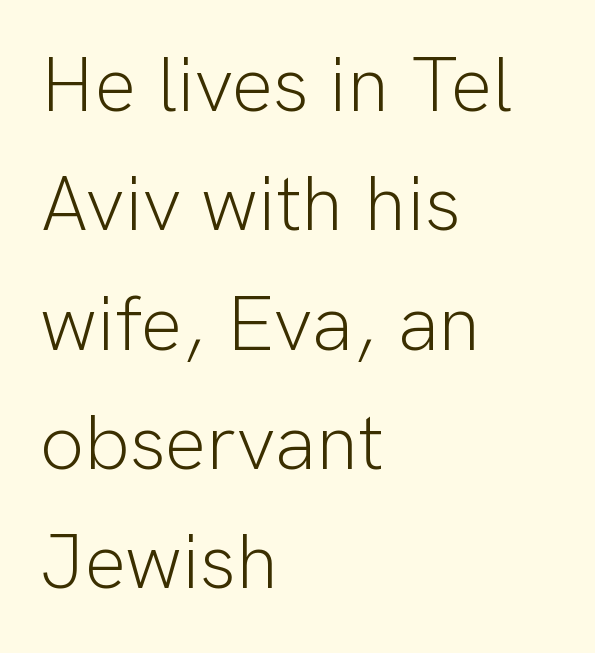
Q: Is the text bold? A: No.
Q: Is the text italic (slanted)? A: No, it is upright.
Q: Is the typeface a serif or a sans-serif typeface? A: Sans-serif.
Q: Is the text underlined? A: No.
Q: How is the paragraph aligned? A: Left-aligned.
Q: Is the spacing between letters normal or unusually wide? A: Normal.
Q: Is the spacing between lines tight, normal or loose? A: Normal.
Q: Width (condensed, normal, or wide)? A: Normal.
Q: Stroke contrast? A: Low.
Q: x-height? A: Medium.
Q: Monospaced? A: No.
